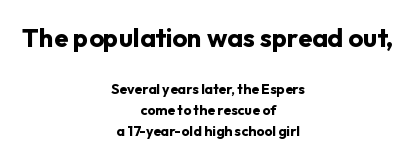
Centered paragraph, ragged on both sides. Typesetter's note: full bold, strokes at maximum text heaviness. The strip under each line holds only bare page. Between these two stacked blocks, the higher one wins on size.
